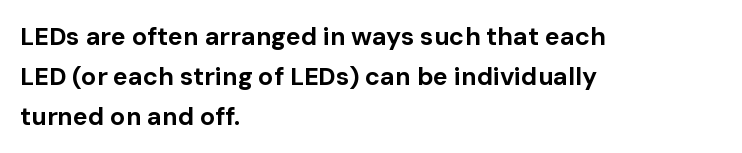
Tracking value appears to be zero — textbook default spacing. The text block is weighted toward the left margin, trailing off unevenly rightward. Posture: straight, roman, zero tilt. Regarding leading, the lines here are spaced in the standard way. Honestly, there is no underline to notice here at all. Thick stems and heavy bowls — unmistakably bold.
